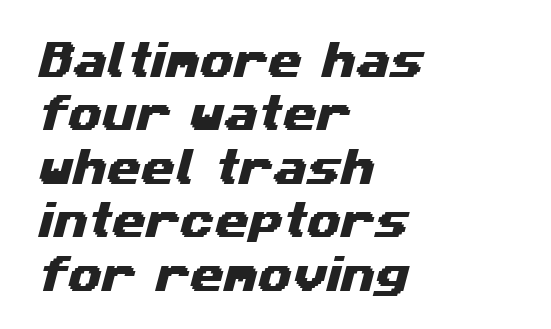
{"serif": "no", "width": "wide", "stroke_contrast": "medium", "x_height": "medium", "monospaced": "no", "underline": "no", "align": "left", "line_spacing": "normal", "line_spacing_ratio": 1.37, "letter_spacing": "normal", "letter_spacing_em": 0.0, "glyph_px": 39}
